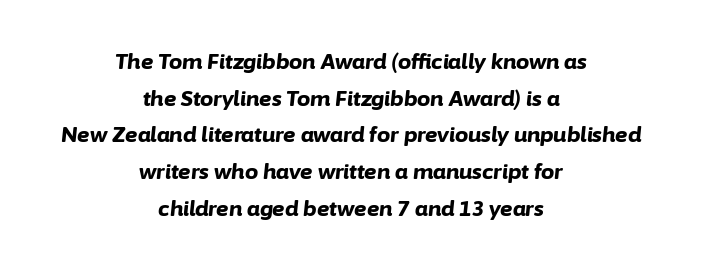
The image shows 21 px bold type, italic (leaning right); set centered, line spacing 1.75x, normal letter spacing, not underlined.
